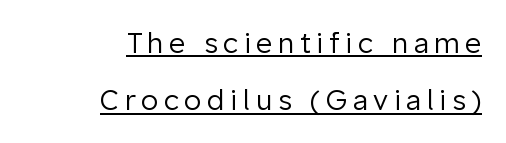
The image shows 28 px regular-weight sans-serif type, upright; set right-aligned, loose line spacing (2.04x), unusually wide letter spacing (+0.2 em), underlined; low stroke contrast and a medium x-height.
